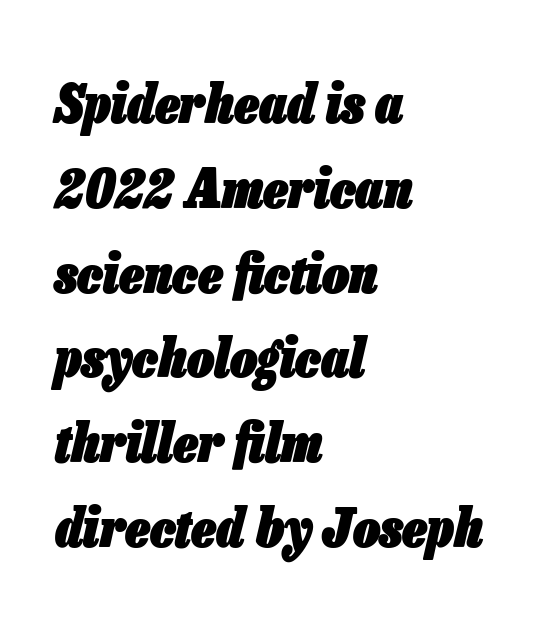
Glyph-to-glyph distance matches everyday printed text. Regarding leading, the lines here are spaced in the standard way. An italicized treatment has been applied to the whole sample. The baseline area is clear.
